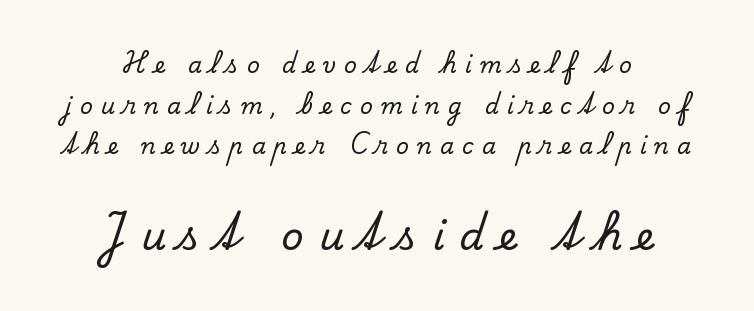
Notice how the passage keeps no hard edge, just a central spine. What stands out about the letter spacing? Its width — letters are far apart. This sample uses a serif face. Is the lower block the larger one? Yes — the lower block carries the bigger type.
